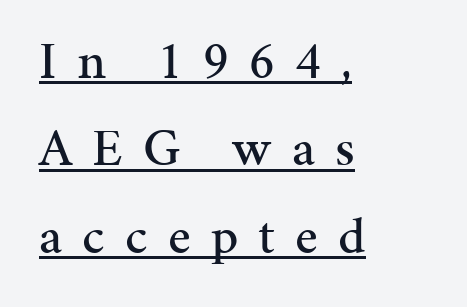
Quick note: not italic, upright. Each line starts at the same left margin while the right side varies. Descenders here cross a horizontal rule under the line. Proportional: the letters do not fall into vertical columns. The designer went with a serif here, giving each stem small feet. Does extra space separate the letters? Yes, quite a lot of it.
